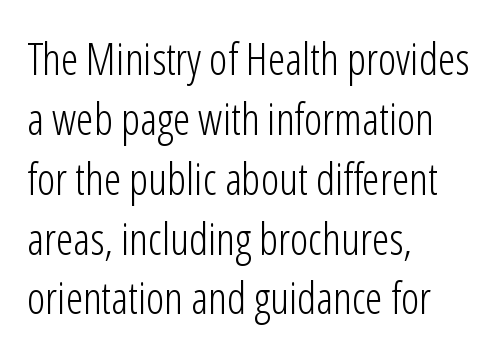
Nope, no serifs anywhere on these letters. Does the copy run flush right? No — it runs flush left. Proportional: the letters do not fall into vertical columns. The gap between lines stays unmarked. This is not heavy type; no bold has been used. Standard letterfit; no display-style spreading of the glyphs.
